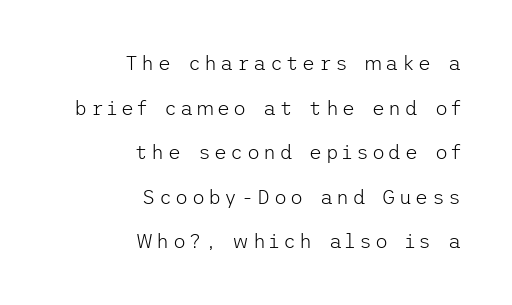
Vertically, the passage feels expansive, rows floating well apart. Italic: no, the glyphs are upright roman. The paragraph shown leans on its right margin. The area under the type is left untouched.
